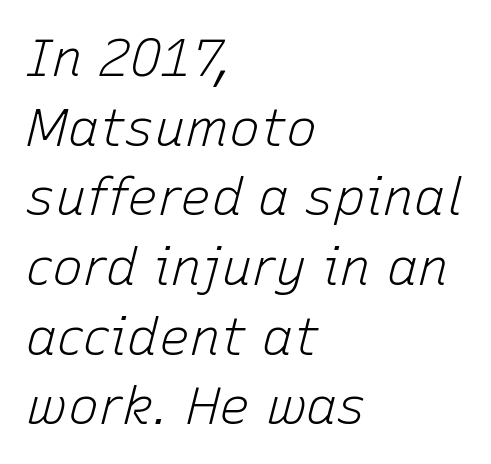
Q: Is the text bold? A: No.
Q: Is the text italic (slanted)? A: Yes, it leans right by about 15 degrees.
Q: Is the text underlined? A: No.
Q: How is the paragraph aligned? A: Left-aligned.
Q: Is the spacing between letters normal or unusually wide? A: Normal.
Q: Is the spacing between lines tight, normal or loose? A: Normal.
Q: Width (condensed, normal, or wide)? A: Normal.
Q: Stroke contrast? A: Low.
Q: x-height? A: Medium.
Q: Monospaced? A: No.
